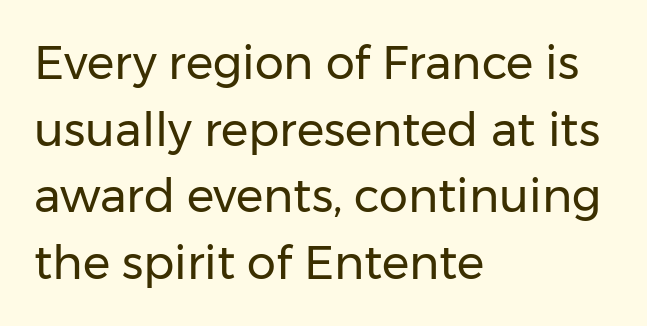
Q: Is the text bold? A: No.
Q: Is the text italic (slanted)? A: No, it is upright.
Q: Is the typeface a serif or a sans-serif typeface? A: Sans-serif.
Q: Is the text underlined? A: No.
Q: How is the paragraph aligned? A: Left-aligned.
Q: Is the spacing between letters normal or unusually wide? A: Normal.
Q: Is the spacing between lines tight, normal or loose? A: Normal.
Q: Width (condensed, normal, or wide)? A: Normal.
Q: Stroke contrast? A: Low.
Q: x-height? A: Medium.
Q: Monospaced? A: No.
